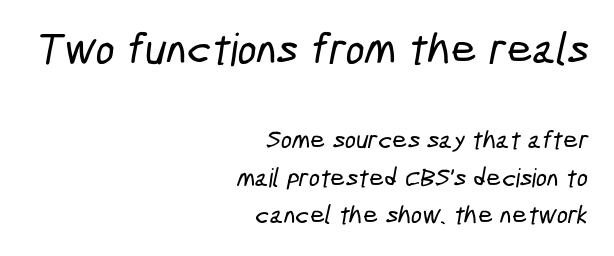
{"serif": "no", "width": "condensed", "stroke_contrast": "low", "x_height": "medium", "monospaced": "no", "underline": "no", "align": "right", "line_spacing": "normal", "line_spacing_ratio": 1.43, "letter_spacing": "normal", "letter_spacing_em": 0.0, "larger_block": "first", "size_ratio": 1.73, "glyph_px": 45}
